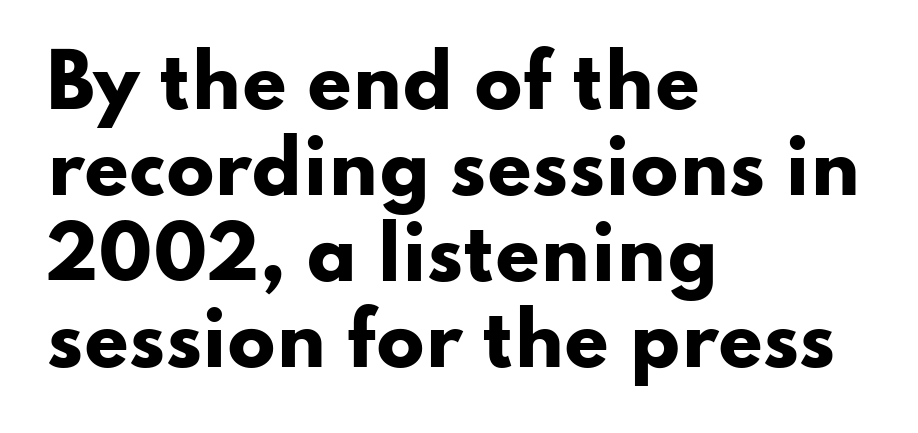
The image shows 71 px heavy, wide sans-serif type, upright; set left-aligned, line spacing 1.21x, normal letter spacing, not underlined; low stroke contrast and a small x-height.
